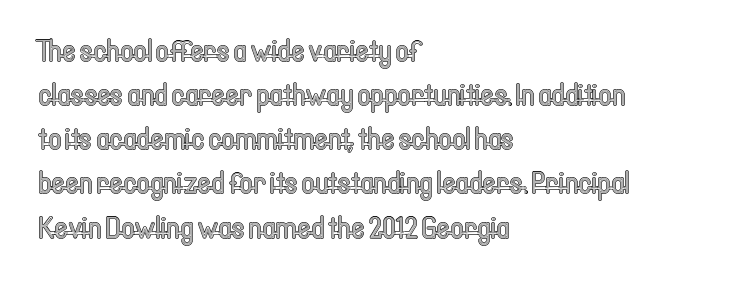
The image shows 32 px condensed type, upright; set left-aligned, normal line spacing (1.38x), normal letter spacing, not underlined; a medium x-height.
